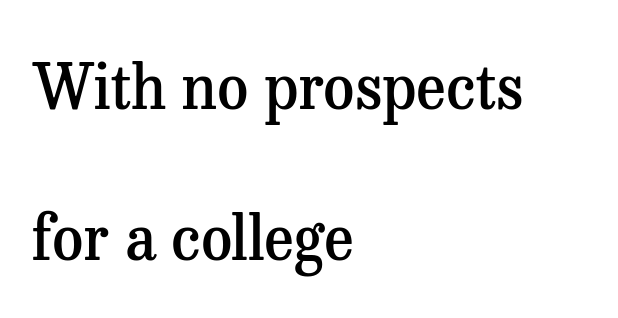
The image shows 61 px semibold serif type, upright; set left-aligned, loose line spacing (2.47x), normal letter spacing, not underlined; medium stroke contrast and a medium x-height.
